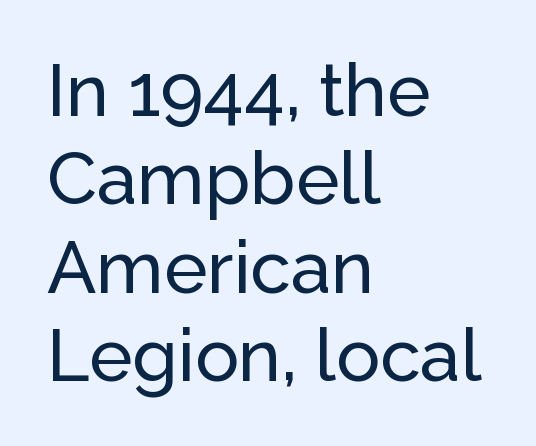
The image shows 73 px sans-serif type, upright; set left-aligned, line spacing 1.21x, normal letter spacing, not underlined; low stroke contrast and a medium x-height.
